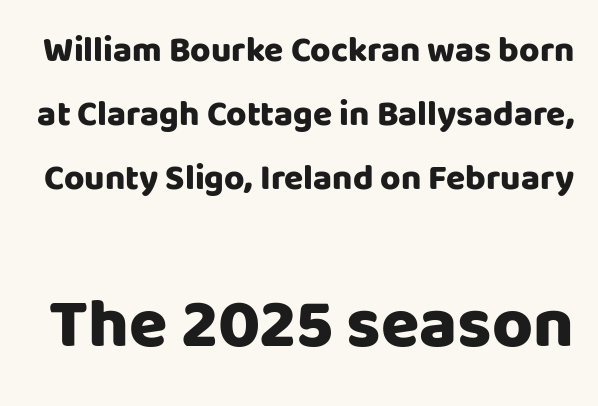
{"serif": "no", "italic": "no", "bold": "yes", "weight": "heavy", "width": "normal", "stroke_contrast": "low", "x_height": "large", "monospaced": "no", "underline": "no", "line_spacing_ratio": 1.83, "letter_spacing": "normal", "letter_spacing_em": 0.0, "larger_block": "second", "size_ratio": 2.0, "glyph_px": 70}
